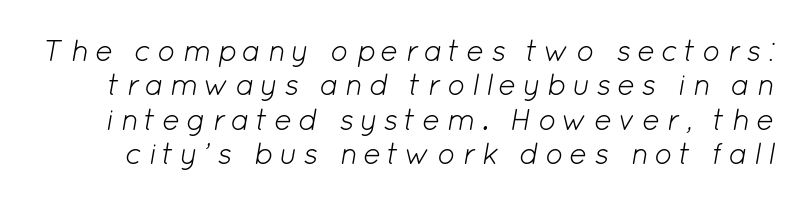
The passage shown is typed in a proportional face where columns would drift. Honestly, the rows look squashed on top of each other. Descenders hang freely into open space. Caption: face not bold, strokes unweighted. The gaps between neighbouring characters are conspicuously large. The typography opts for an oblique posture over an upright one.
